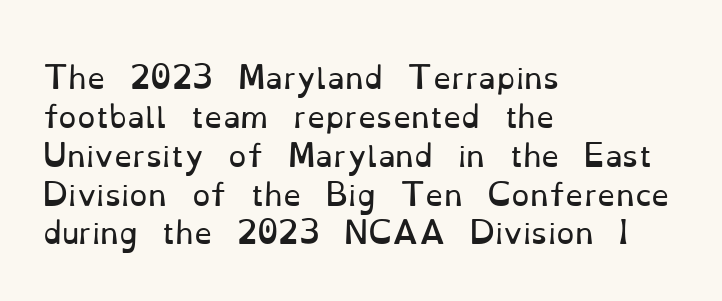
{"serif": "yes", "italic": "no", "bold": "no", "weight": "regular", "width": "normal", "stroke_contrast": "low", "x_height": "small", "monospaced": "no", "underline": "no", "align": "left", "line_spacing": "normal", "line_spacing_ratio": 1.34, "letter_spacing": "normal", "letter_spacing_em": 0.0, "glyph_px": 29}
